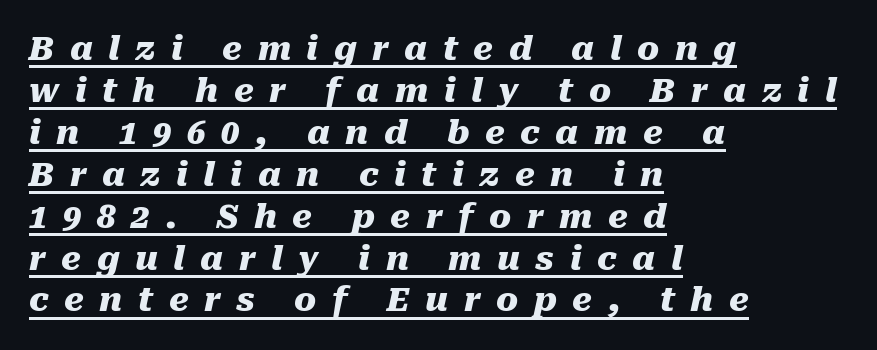
Q: Is the text bold? A: Yes.
Q: Is the text italic (slanted)? A: Yes, it leans right by about 10 degrees.
Q: Is the text underlined? A: Yes.
Q: How is the paragraph aligned? A: Left-aligned.
Q: Is the spacing between letters normal or unusually wide? A: Unusually wide.
Q: Is the spacing between lines tight, normal or loose? A: Normal.
Q: Width (condensed, normal, or wide)? A: Normal.
Q: Stroke contrast? A: Medium.
Q: x-height? A: Medium.
Q: Monospaced? A: No.
